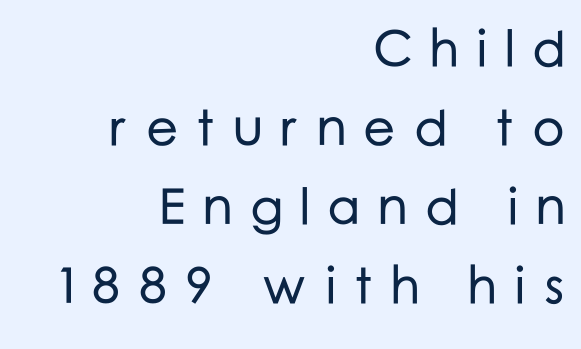
Q: Is the text italic (slanted)? A: No, it is upright.
Q: Is the typeface a serif or a sans-serif typeface? A: Sans-serif.
Q: Is the text underlined? A: No.
Q: How is the paragraph aligned? A: Right-aligned.
Q: Is the spacing between letters normal or unusually wide? A: Unusually wide.
Q: Is the spacing between lines tight, normal or loose? A: Normal.
Q: Width (condensed, normal, or wide)? A: Normal.
Q: Stroke contrast? A: Low.
Q: x-height? A: Medium.
Q: Monospaced? A: No.
